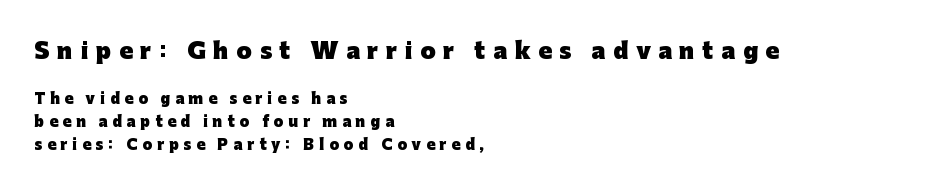
{"italic": "no", "bold": "yes", "underline": "no", "align": "left", "line_spacing": "normal", "line_spacing_ratio": 1.65, "letter_spacing": "wide", "letter_spacing_em": 0.35, "larger_block": "first", "size_ratio": 1.57, "glyph_px": 22}
